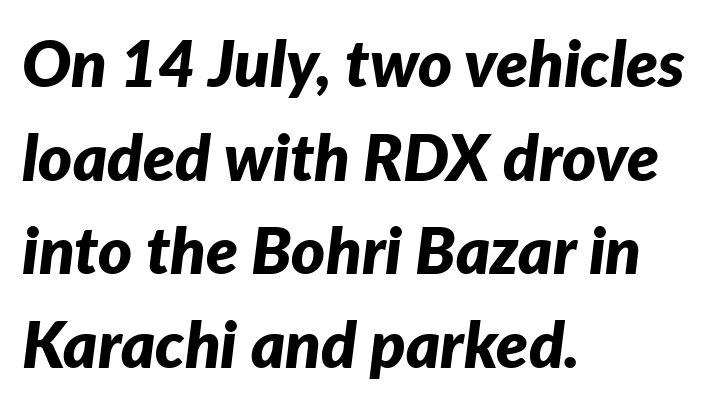
Q: Is the text bold? A: Yes.
Q: Is the text italic (slanted)? A: Yes, it leans right by about 7 degrees.
Q: Is the text underlined? A: No.
Q: How is the paragraph aligned? A: Left-aligned.
Q: Is the spacing between letters normal or unusually wide? A: Normal.
Q: Is the spacing between lines tight, normal or loose? A: Normal.
Q: Width (condensed, normal, or wide)? A: Normal.
Q: Stroke contrast? A: Low.
Q: x-height? A: Medium.
Q: Monospaced? A: No.
